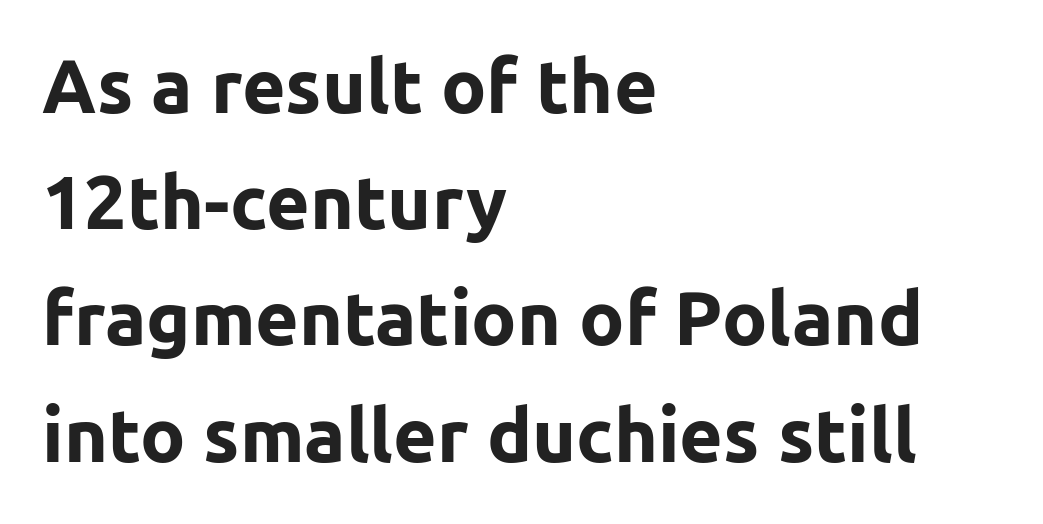
The image shows 75 px bold sans-serif type, upright; set left-aligned, normal line spacing (1.55x), normal letter spacing, not underlined; low stroke contrast and a medium x-height.
